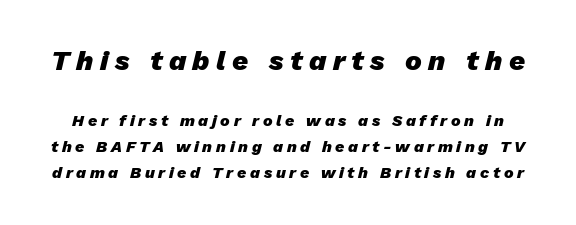
Spacing verdict: proportional, widths tailored to each character. Emphasis-style slanted type is in use. Underlining? Definitely not there. In terms of weight, the rendering is a true, heavy bold. The earlier block is typeset at a bigger size than the later block. Is there much room between lines? A standard amount, neither cramped nor airy.
